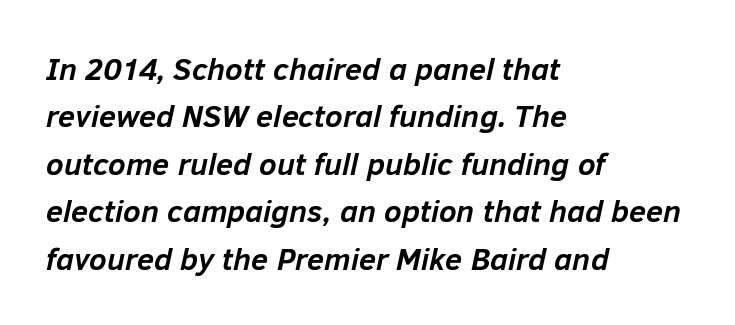
The image shows 31 px semibold type, italic (leaning right); set left-aligned, normal line spacing (1.53x), normal letter spacing, not underlined; low stroke contrast and a medium x-height.
